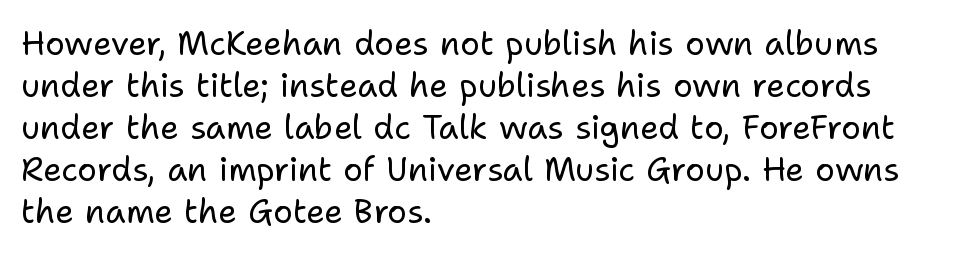
Is the letter spacing exaggerated? No — it looks like the ordinary default. A clean baseline with only descenders dipping below it. The face used here is a sans, in the tradition of grotesques and geometrics. Caption: face not bold, strokes unweighted. This sample is left-justified, so line endings fall wherever the words run out. Notice how descenders clear the ascenders below comfortably — that's standard leading.
